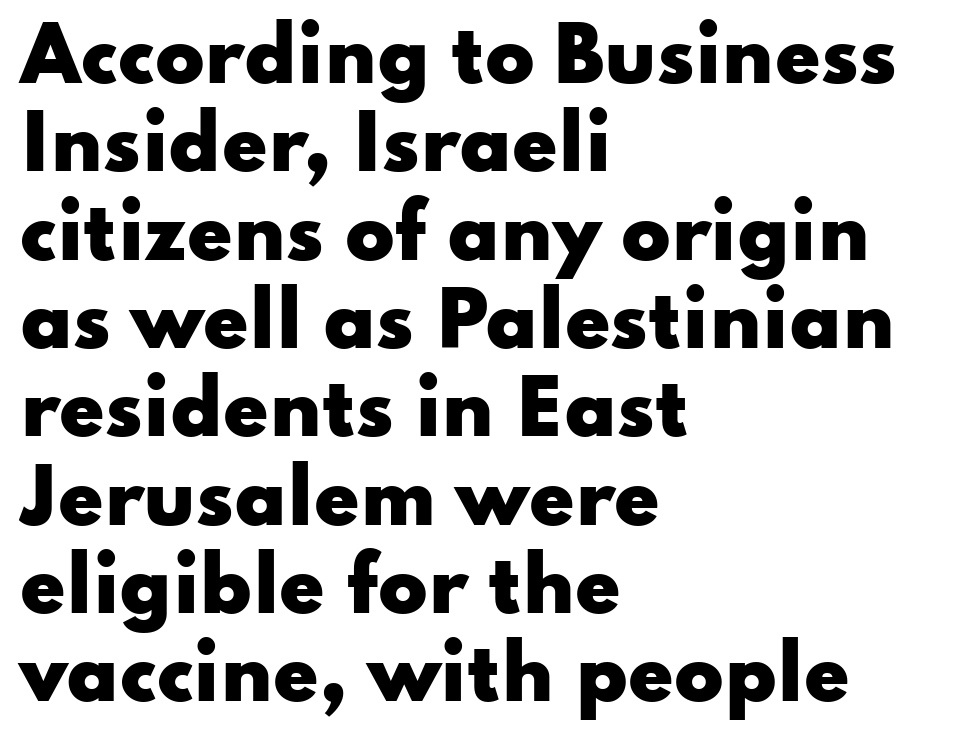
The image shows 73 px heavy, wide sans-serif type, upright; set left-aligned, line spacing 1.21x, normal letter spacing, not underlined; low stroke contrast and a small x-height.
